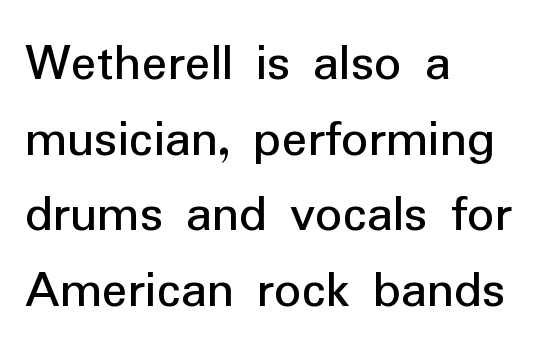
If you measured baseline to baseline, you'd find a middling distance. Note the varied advance widths — an 'i' is clearly narrower than an 'm'. Alignment: flush left. The lettering holds an erect, upright posture throughout. The text was rendered using a sans face with plain stroke endings. A quiet, ordinary-to-light weight characterises the typeface.
